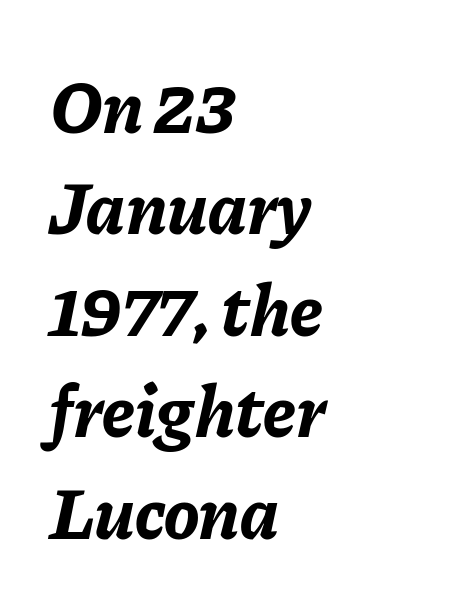
Q: Is the text bold? A: Yes.
Q: Is the text italic (slanted)? A: Yes, it leans right by about 11 degrees.
Q: Is the text underlined? A: No.
Q: How is the paragraph aligned? A: Left-aligned.
Q: Is the spacing between letters normal or unusually wide? A: Normal.
Q: Is the spacing between lines tight, normal or loose? A: Normal.
Q: Width (condensed, normal, or wide)? A: Normal.
Q: Stroke contrast? A: Low.
Q: x-height? A: Medium.
Q: Monospaced? A: No.
